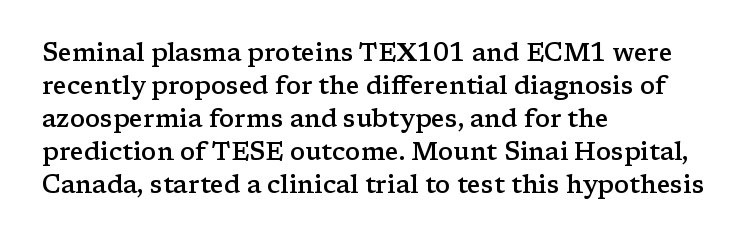
Is the letter spacing exaggerated? No — it looks like the ordinary default. The text block is weighted toward the left margin, trailing off unevenly rightward. Anything drawn beneath the words? Only blank space. The passage shown stacks its lines at a standard gap.
